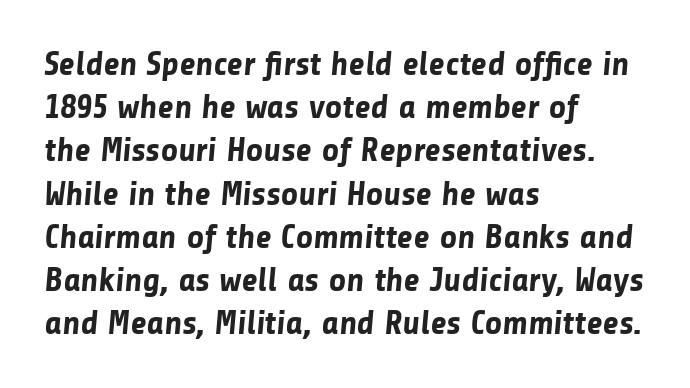
The image shows 34 px bold sans-serif type; set left-aligned, normal line spacing (1.27x), normal letter spacing, not underlined; low stroke contrast and a medium x-height.
